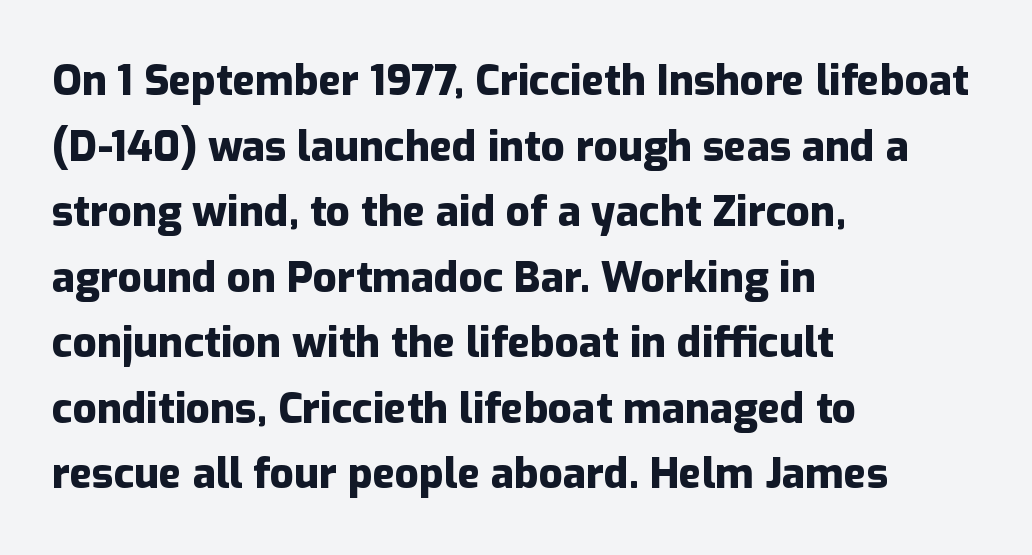
{"serif": "no", "italic": "no", "bold": "yes", "weight": "heavy", "width": "normal", "stroke_contrast": "low", "x_height": "medium", "monospaced": "no", "underline": "no", "align": "left", "line_spacing": "normal", "line_spacing_ratio": 1.56, "letter_spacing": "normal", "letter_spacing_em": 0.0, "glyph_px": 42}
